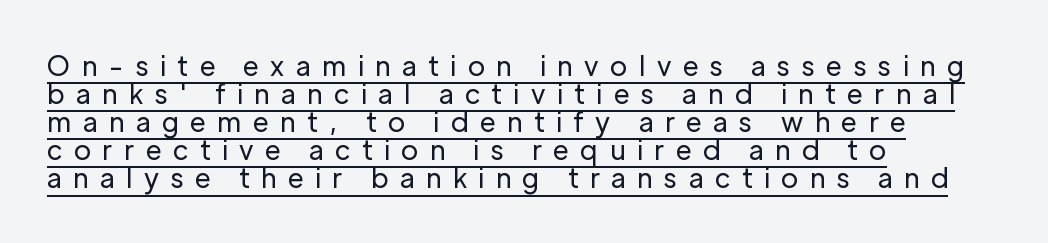
Q: Is the text bold? A: No.
Q: Is the text italic (slanted)? A: No, it is upright.
Q: Is the text underlined? A: Yes.
Q: How is the paragraph aligned? A: Left-aligned.
Q: Is the spacing between letters normal or unusually wide? A: Unusually wide.
Q: Is the spacing between lines tight, normal or loose? A: Tight.
